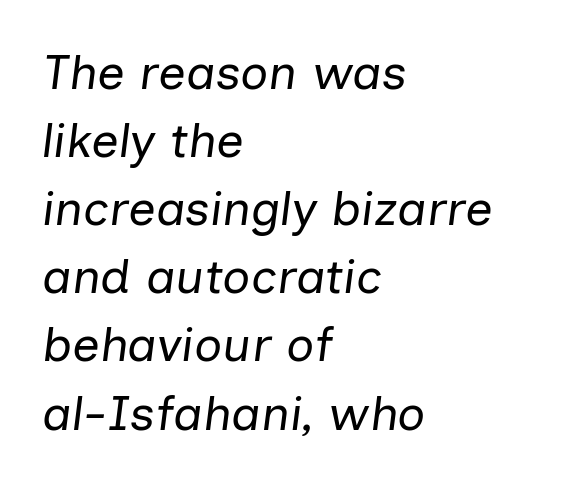
{"italic": "yes", "lean": "right", "slant_degrees": 7, "bold": "no", "weight": "regular", "width": "normal", "stroke_contrast": "low", "x_height": "medium", "monospaced": "no", "underline": "no", "align": "left", "line_spacing": "normal", "line_spacing_ratio": 1.39, "letter_spacing": "normal", "letter_spacing_em": 0.0, "glyph_px": 49}
